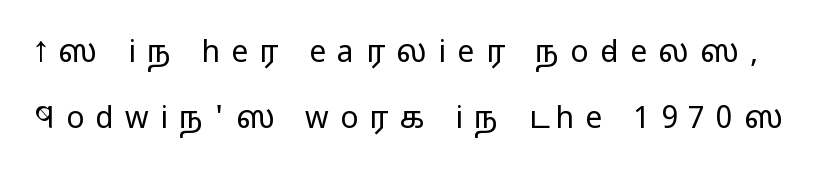
The image shows 30 px regular-weight, wide sans-serif type, upright; set loose line spacing (2.19x), unusually wide letter spacing (+0.38 em), not underlined; low stroke contrast and a medium x-height.
